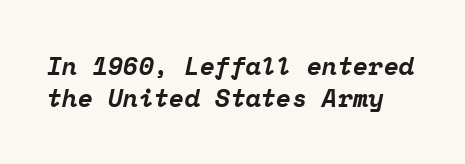
Q: Is the text bold? A: Yes.
Q: Is the text italic (slanted)? A: Yes, it leans right by about 12 degrees.
Q: Is the text underlined? A: No.
Q: Is the spacing between letters normal or unusually wide? A: Normal.
Q: Is the spacing between lines tight, normal or loose? A: Normal.
